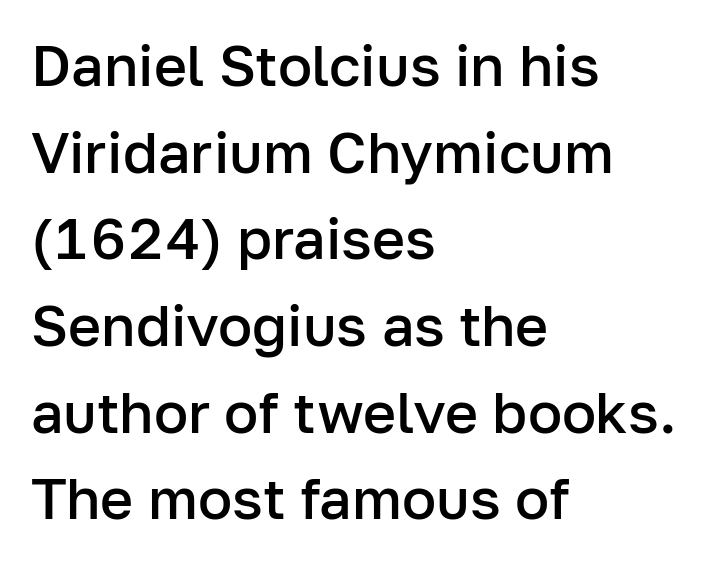
Caption: standard tracking, unaltered. Words float on clear page, feet unadorned. The passage shown is semibold, sitting just below true bold. Posture: vertical. Compared with typical paragraphs, the rows here are spaced about the same.
